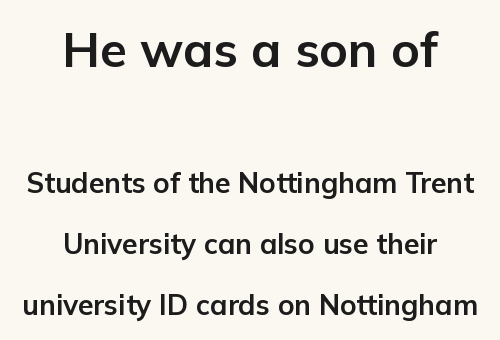
The image shows 49 px bold sans-serif type, upright; set centered, loose line spacing (2.19x), normal letter spacing, not underlined; the first (top) block is 1.75x larger; low stroke contrast and a medium x-height.
